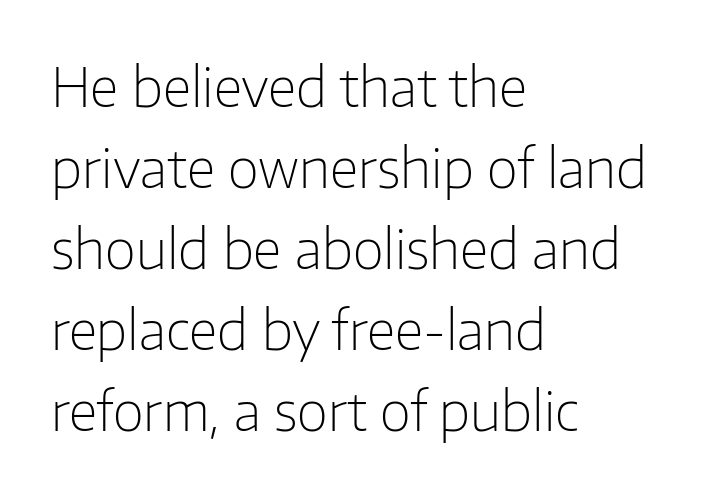
Look at the bottom of the vertical strokes: they stop flat, with no serifs. Is the block centered? No — it sits flush against the left margin. The string is rendered with underlining switched off. This sample uses an upright cut, with every glyph sitting square on the baseline. In terms of letterspacing, this is plain default setting. This sample has the flowing, uneven cadence of proportional lettering.
